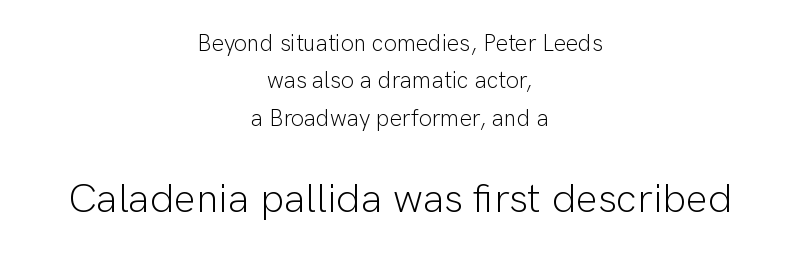
{"serif": "no", "italic": "no", "bold": "no", "weight": "light", "width": "normal", "stroke_contrast": "low", "x_height": "medium", "monospaced": "no", "underline": "no", "align": "center", "line_spacing": "normal", "line_spacing_ratio": 1.63, "letter_spacing": "normal", "letter_spacing_em": 0.0, "larger_block": "second", "size_ratio": 1.78, "glyph_px": 41}
